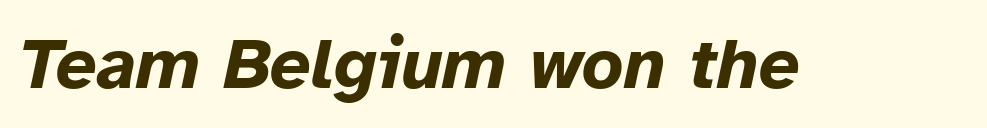
The image shows 72 px bold type, italic (leaning right); set normal letter spacing, not underlined; low stroke contrast and a medium x-height.
